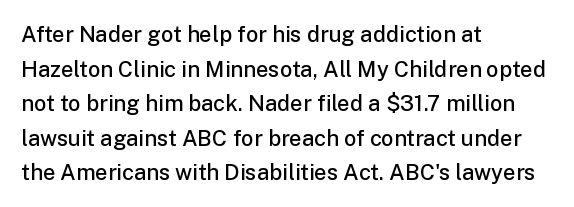
{"italic": "no", "bold": "semi", "underline": "no", "align": "left", "line_spacing": "normal", "line_spacing_ratio": 1.57, "letter_spacing": "normal", "letter_spacing_em": 0.0, "glyph_px": 22}
